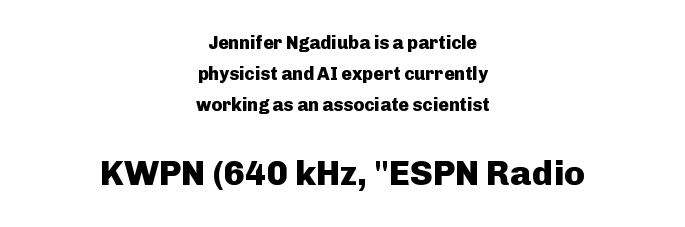
Q: Is the text bold? A: Yes.
Q: Is the text italic (slanted)? A: No, it is upright.
Q: Is the typeface a serif or a sans-serif typeface? A: Sans-serif.
Q: Is the text underlined? A: No.
Q: How is the paragraph aligned? A: Centered.
Q: Is the spacing between letters normal or unusually wide? A: Normal.
Q: Which block of text is set in a larger size, the first (top) or the second (bottom)? A: The second (bottom) one.
Q: Width (condensed, normal, or wide)? A: Normal.
Q: Stroke contrast? A: Low.
Q: x-height? A: Medium.
Q: Monospaced? A: No.
